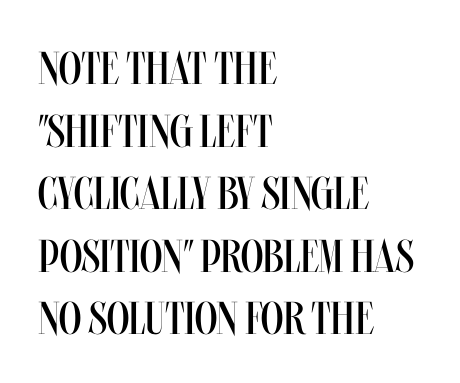
The image shows 46 px regular-weight, condensed type, upright; set left-aligned, normal line spacing (1.36x), normal letter spacing, not underlined; medium stroke contrast and a large x-height.
